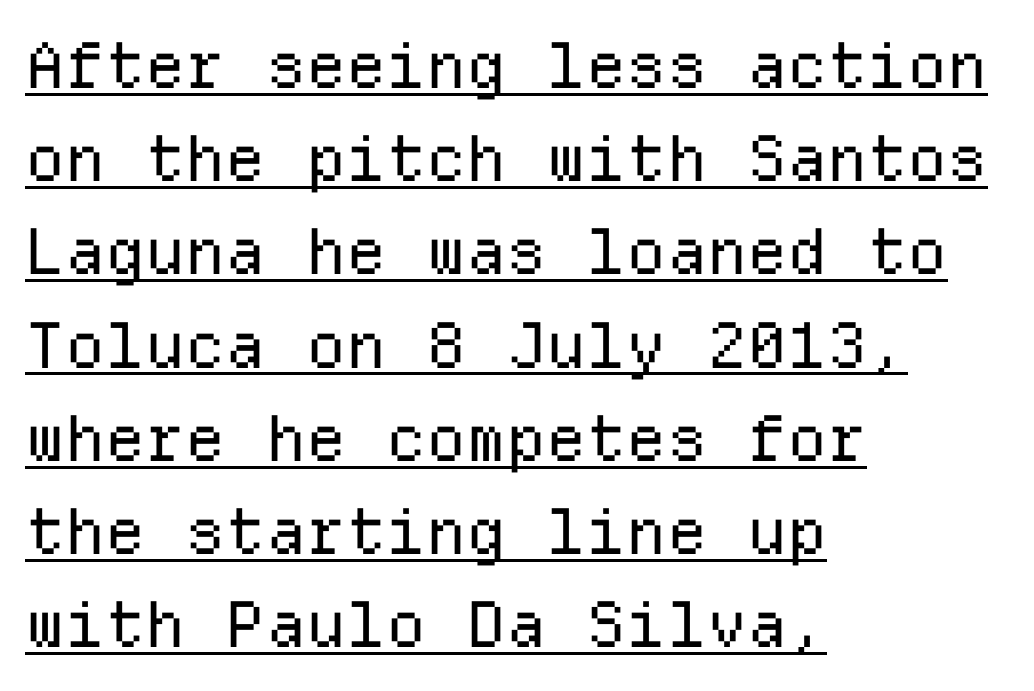
Spacing between characters is what you'd get straight out of the box. Does the copy run flush right? No — it runs flush left. Bold? No — there's no thickening of the strokes. Rendered with straight, roman letterforms. Has an underline been added? It has. Typographically, this falls in the sans-serif category.
